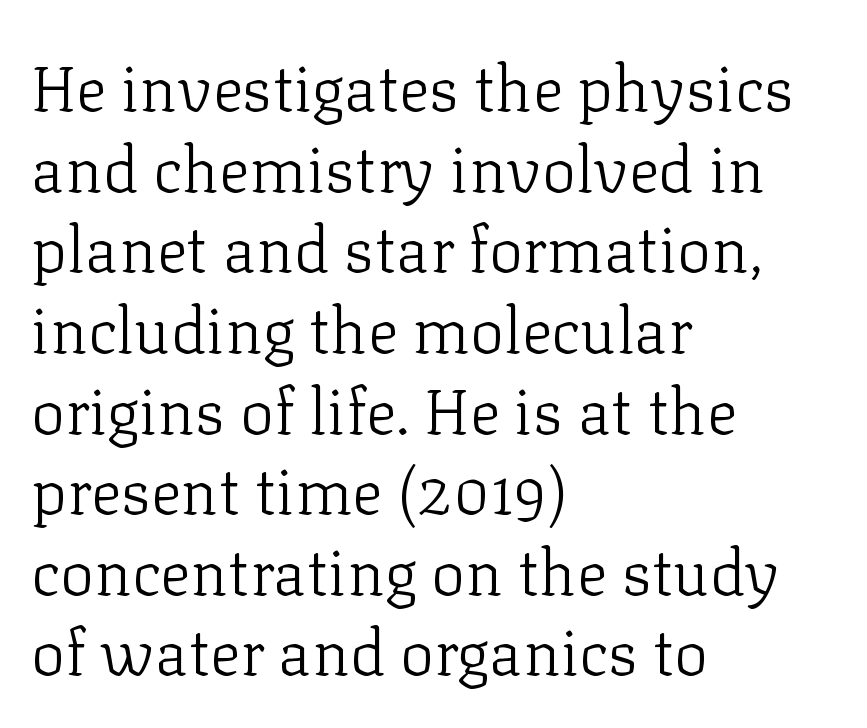
The image shows 64 px light serif type, upright; set left-aligned, normal line spacing (1.26x), normal letter spacing, not underlined; low stroke contrast and a medium x-height.
